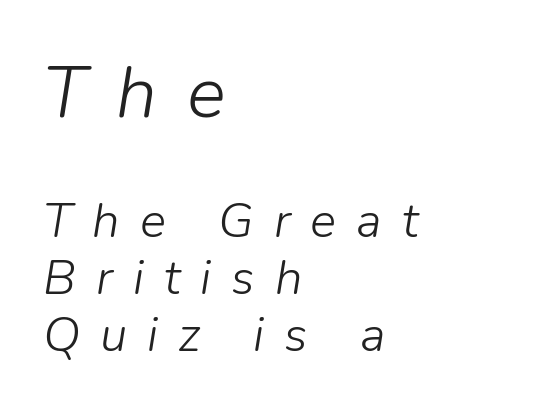
The image shows 73 px light type, italic (leaning right); set left-aligned, line spacing 1.17x, unusually wide letter spacing (+0.41 em), not underlined; the first (top) block is 1.49x larger; low stroke contrast and a medium x-height.
